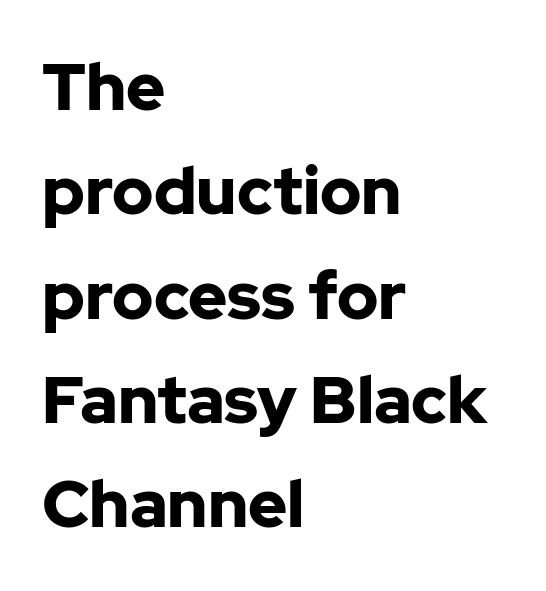
{"serif": "no", "italic": "no", "bold": "yes", "weight": "bold", "width": "normal", "stroke_contrast": "low", "x_height": "medium", "monospaced": "no", "underline": "no", "align": "left", "line_spacing": "normal", "line_spacing_ratio": 1.58, "letter_spacing": "normal", "letter_spacing_em": 0.0, "glyph_px": 66}
